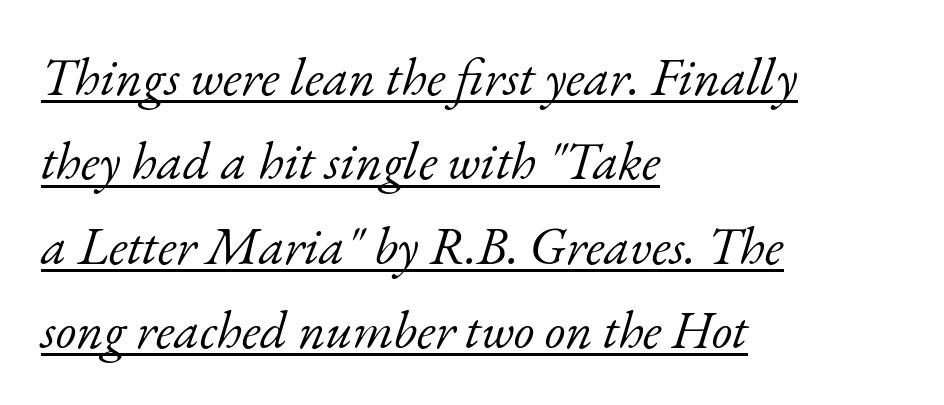
The image shows 53 px light serif type, italic (leaning right); set left-aligned, normal line spacing (1.59x), normal letter spacing, underlined; low stroke contrast and a small x-height.
